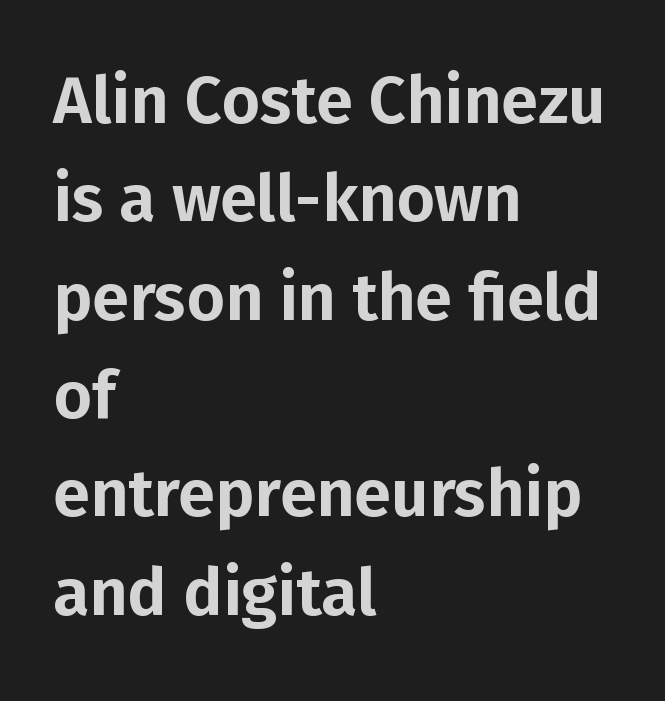
Q: Is the text italic (slanted)? A: No, it is upright.
Q: Is the typeface a serif or a sans-serif typeface? A: Sans-serif.
Q: Is the text underlined? A: No.
Q: How is the paragraph aligned? A: Left-aligned.
Q: Is the spacing between letters normal or unusually wide? A: Normal.
Q: Is the spacing between lines tight, normal or loose? A: Normal.
Q: Width (condensed, normal, or wide)? A: Normal.
Q: Stroke contrast? A: Low.
Q: x-height? A: Medium.
Q: Monospaced? A: No.
